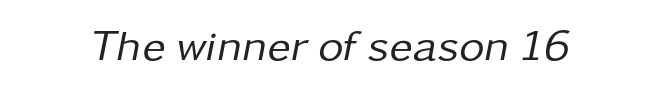
The image shows 44 px regular-weight type, italic (leaning right); set normal letter spacing, not underlined; low stroke contrast and a medium x-height.
